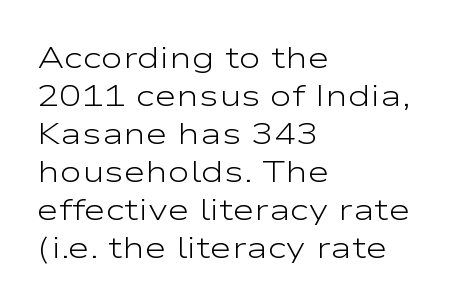
The image shows 30 px light, wide sans-serif type, upright; set left-aligned, normal line spacing (1.27x), normal letter spacing, not underlined; low stroke contrast and a medium x-height.
